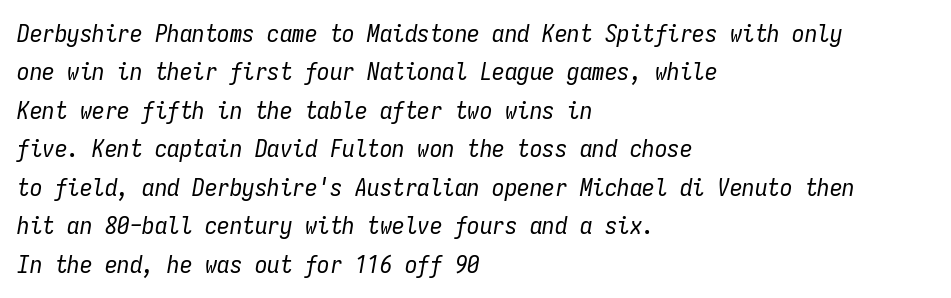
The image shows 25 px text type, italic (leaning right); set left-aligned, normal line spacing (1.54x), normal letter spacing, not underlined.
